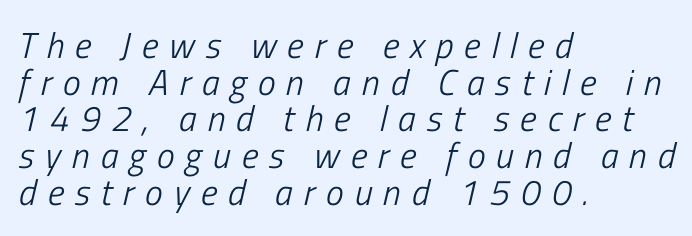
Q: Is the text bold? A: No.
Q: Is the text italic (slanted)? A: Yes, it leans right by about 13 degrees.
Q: Is the text underlined? A: No.
Q: How is the paragraph aligned? A: Left-aligned.
Q: Is the spacing between letters normal or unusually wide? A: Unusually wide.
Q: Is the spacing between lines tight, normal or loose? A: Tight.
Q: Width (condensed, normal, or wide)? A: Condensed.
Q: Stroke contrast? A: Low.
Q: x-height? A: Medium.
Q: Monospaced? A: No.
